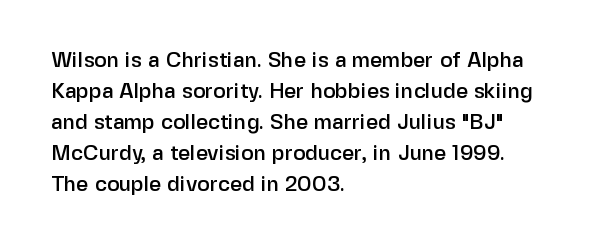
{"italic": "no", "underline": "no", "align": "left", "line_spacing": "normal", "line_spacing_ratio": 1.48, "letter_spacing": "normal", "letter_spacing_em": 0.0, "glyph_px": 21}
